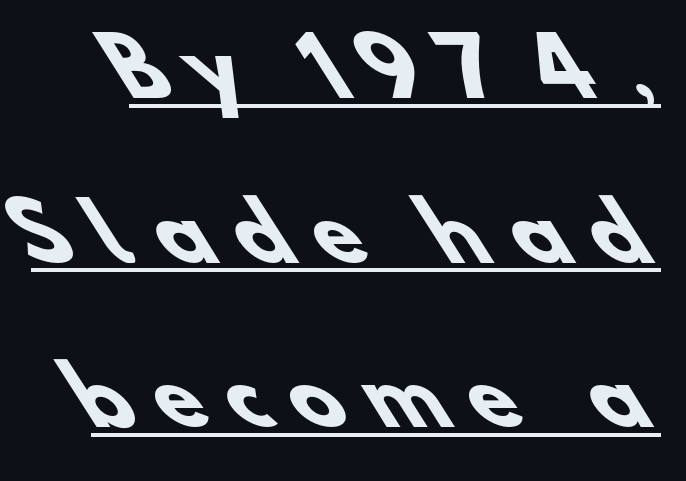
{"serif": "no", "bold": "yes", "weight": "heavy", "width": "normal", "stroke_contrast": "low", "x_height": "small", "monospaced": "no", "underline": "yes", "line_spacing": "loose", "line_spacing_ratio": 2.11, "letter_spacing": "wide", "letter_spacing_em": 0.32, "glyph_px": 78}
